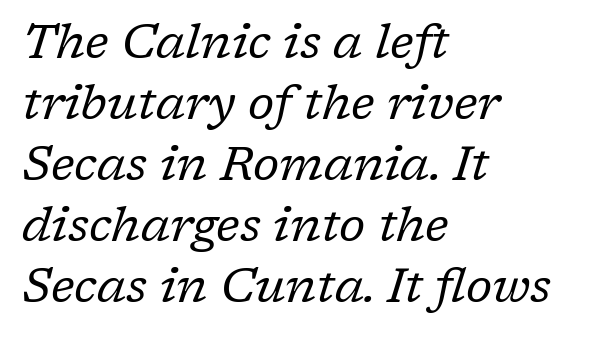
{"serif": "yes", "italic": "yes", "lean": "right", "slant_degrees": 17, "bold": "no", "weight": "regular", "width": "normal", "stroke_contrast": "low", "x_height": "medium", "monospaced": "no", "underline": "no", "align": "left", "line_spacing": "normal", "line_spacing_ratio": 1.27, "letter_spacing": "normal", "letter_spacing_em": 0.0, "glyph_px": 48}
